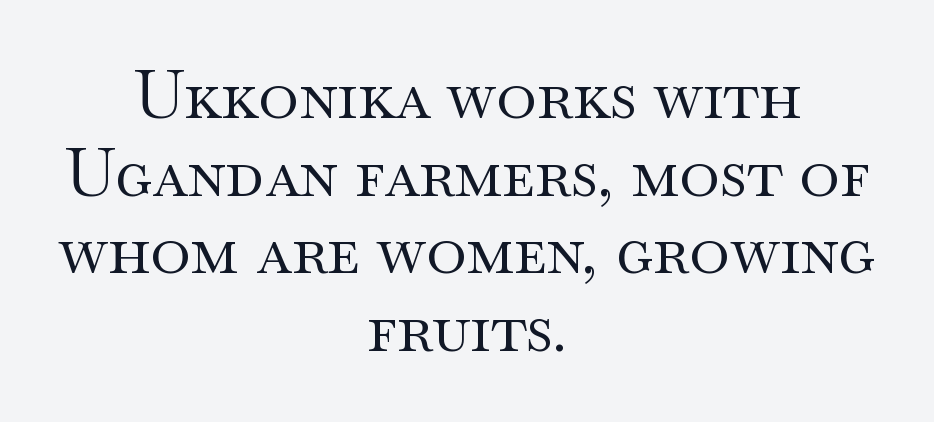
Here the designer chose a conventional face with non-uniform glyph widths. Whoever set this chose condensed vertical rhythm over breathing room. The letterforms sit at book weight or below. Type without underlining. In CSS terms this would be text-align: center.
